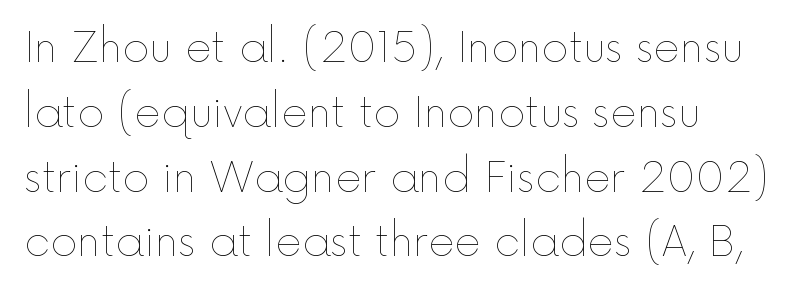
{"italic": "no", "bold": "no", "weight": "thin", "width": "normal", "x_height": "medium", "monospaced": "no", "underline": "no", "align": "left", "line_spacing": "normal", "line_spacing_ratio": 1.58, "letter_spacing": "normal", "letter_spacing_em": 0.0, "glyph_px": 41}
